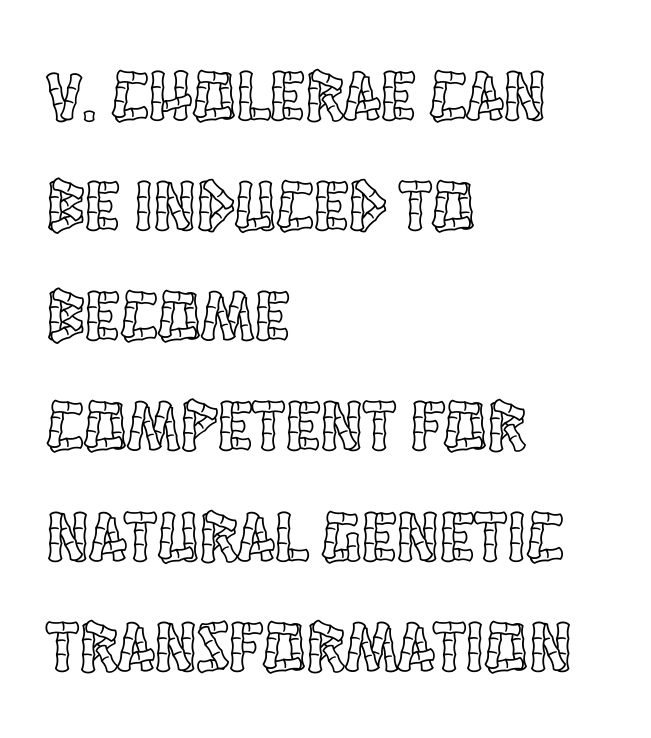
The image shows 72 px condensed type, upright; set left-aligned, normal line spacing (1.53x), normal letter spacing, not underlined; a large x-height.
